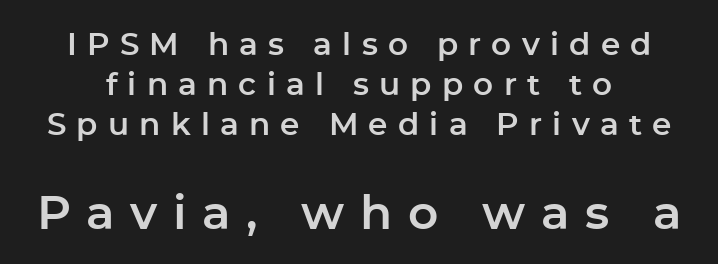
Evenly set lines give the paragraph a standard silhouette. Scale increases going downward across the two blocks. Compared with typical body copy, the letter spacing here is much looser. Designer's note — italics off, roman on. Varying glyph widths throughout — classic text-font behaviour.
